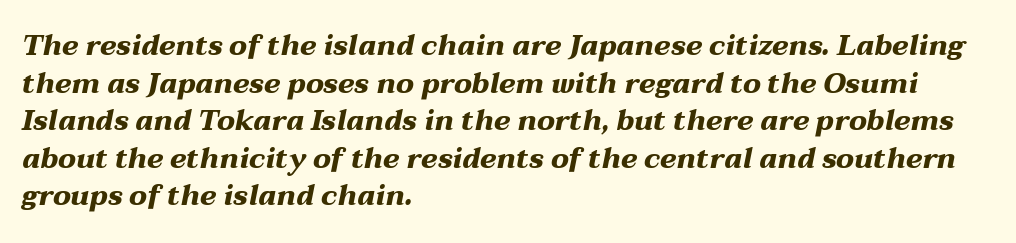
The image shows 28 px heavy, wide type, italic (leaning right); set left-aligned, normal line spacing (1.34x), normal letter spacing, not underlined; medium stroke contrast and a medium x-height.
